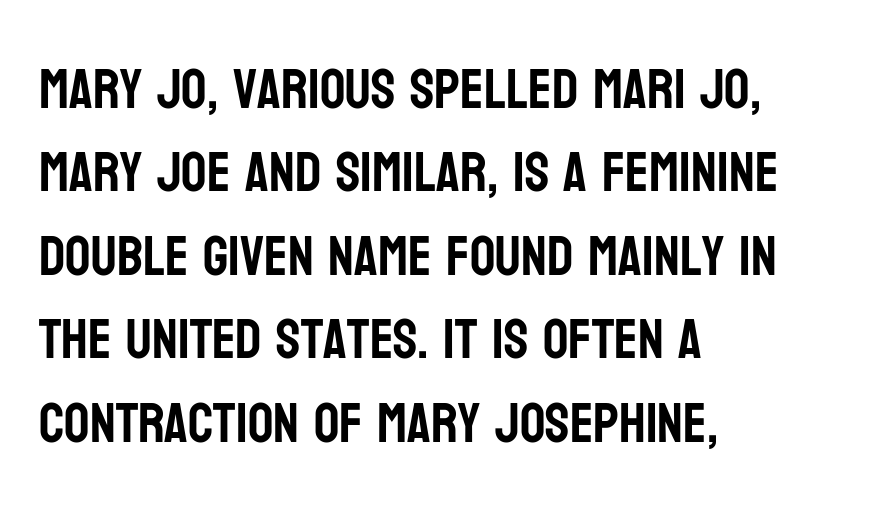
The image shows 56 px condensed sans-serif type, upright; set left-aligned, normal line spacing (1.49x), normal letter spacing, not underlined; low stroke contrast and a large x-height.
